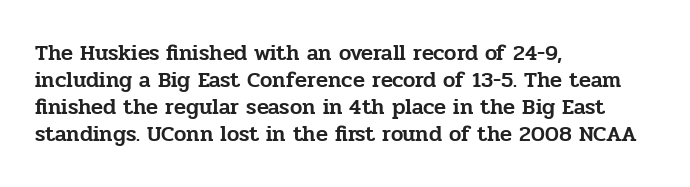
{"italic": "no", "underline": "no", "align": "left", "line_spacing_ratio": 1.23, "letter_spacing": "normal", "letter_spacing_em": 0.0, "glyph_px": 22}
